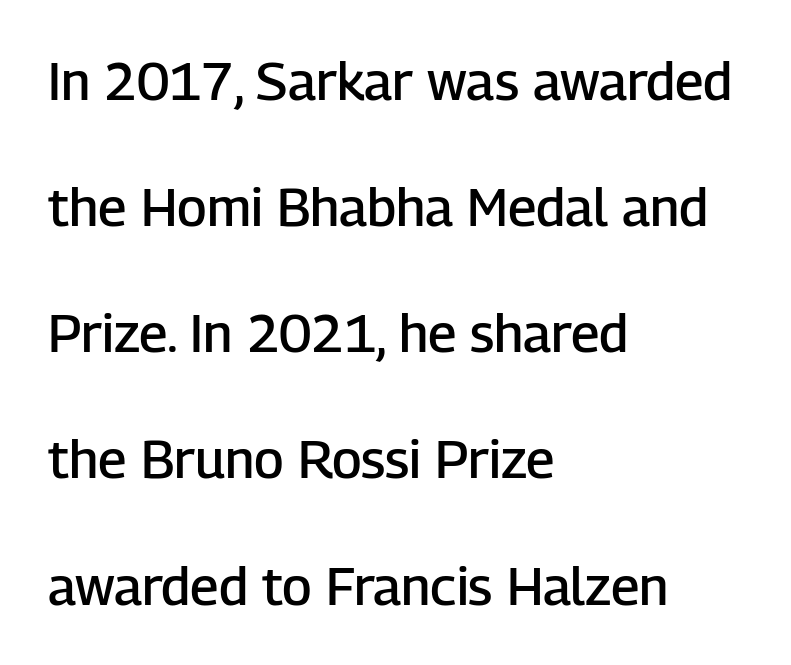
Leading is clearly above the norm, producing a sparse column. Just letters on the line, the space beneath them empty. The type is set solid horizontally, with unmodified tracking. The typesetter chose a ragged-right arrangement here.
